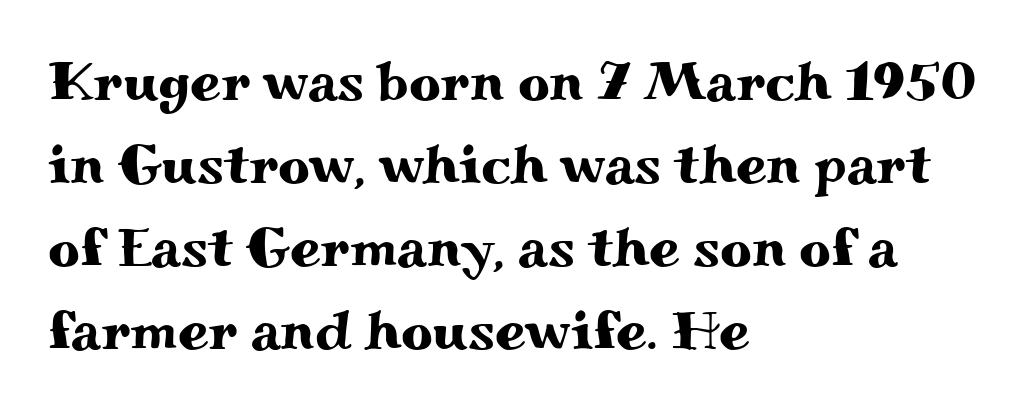
The image shows 55 px wide serif type, upright; set left-aligned, normal line spacing (1.51x), normal letter spacing, not underlined; medium stroke contrast and a small x-height.
